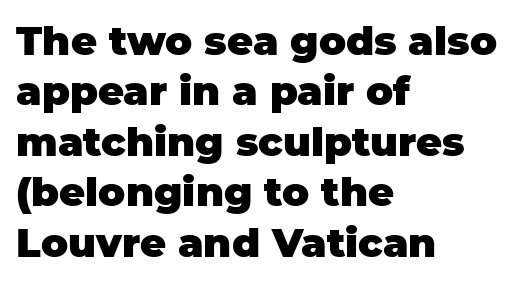
The image shows 40 px heavy sans-serif type, upright; set left-aligned, normal line spacing (1.26x), normal letter spacing, not underlined; low stroke contrast and a large x-height.
